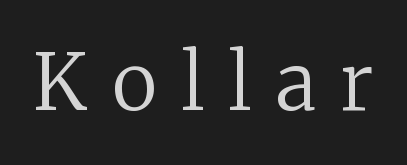
The image shows 78 px regular-weight serif type, upright; set unusually wide letter spacing (+0.32 em), not underlined; low stroke contrast and a medium x-height.
